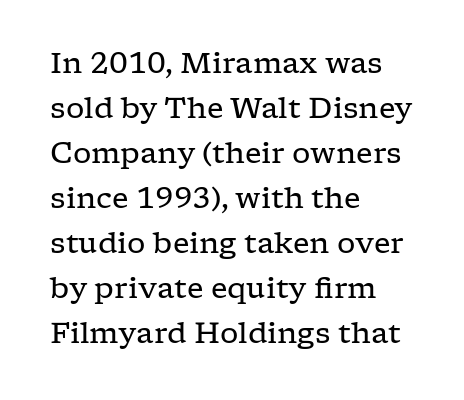
Rule under the text: the space is simply empty. Type style note: has serifs. Words appear dense and cohesive because spacing is normal. The passage is arranged the way most books set body copy — flush left. Posture: straight, roman, zero tilt.
